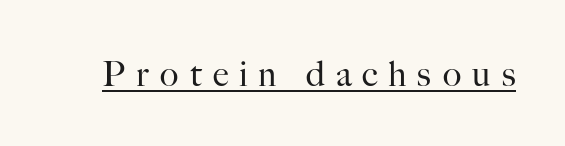
The image shows 35 px regular-weight serif type, upright; set unusually wide letter spacing (+0.31 em), underlined; high stroke contrast and a small x-height.
